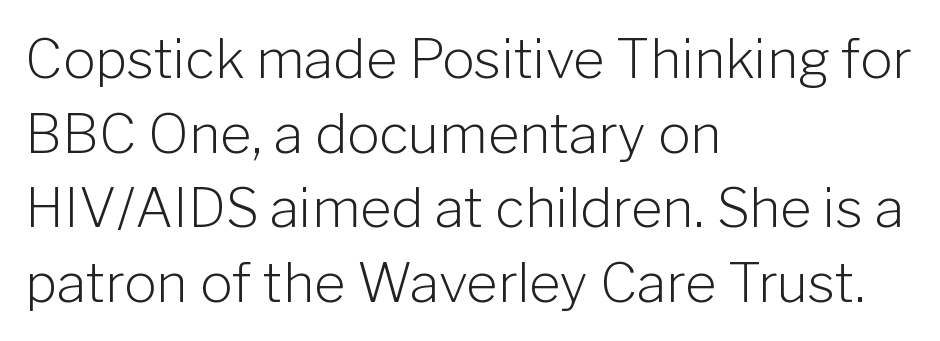
{"serif": "no", "italic": "no", "bold": "no", "weight": "light", "width": "normal", "stroke_contrast": "low", "x_height": "medium", "monospaced": "no", "underline": "no", "align": "left", "line_spacing": "normal", "line_spacing_ratio": 1.38, "letter_spacing": "normal", "letter_spacing_em": 0.0, "glyph_px": 54}
